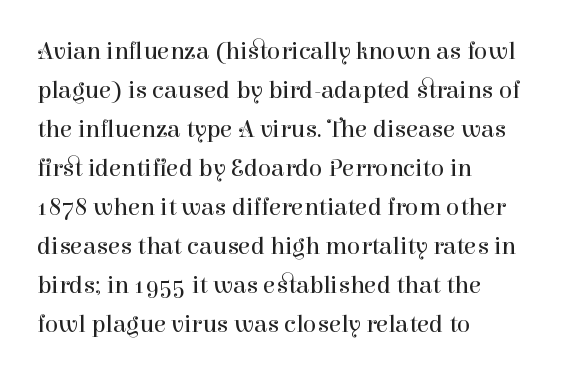
Q: Is the text bold? A: No.
Q: Is the text italic (slanted)? A: No, it is upright.
Q: Is the text underlined? A: No.
Q: How is the paragraph aligned? A: Left-aligned.
Q: Is the spacing between letters normal or unusually wide? A: Normal.
Q: Is the spacing between lines tight, normal or loose? A: Normal.
